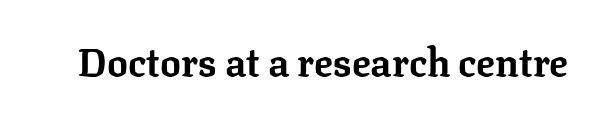
The image shows 39 px bold serif type, upright; set normal letter spacing, not underlined; low stroke contrast and a medium x-height.
